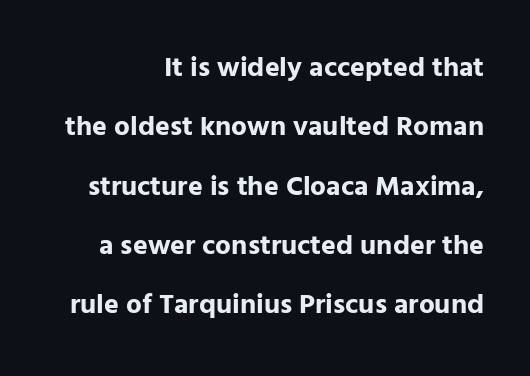
{"serif": "no", "italic": "no", "bold": "yes", "weight": "bold", "width": "normal", "stroke_contrast": "low", "x_height": "medium", "monospaced": "no", "underline": "no", "align": "right", "line_spacing": "loose", "line_spacing_ratio": 2.12, "letter_spacing": "normal", "letter_spacing_em": 0.0, "glyph_px": 28}
